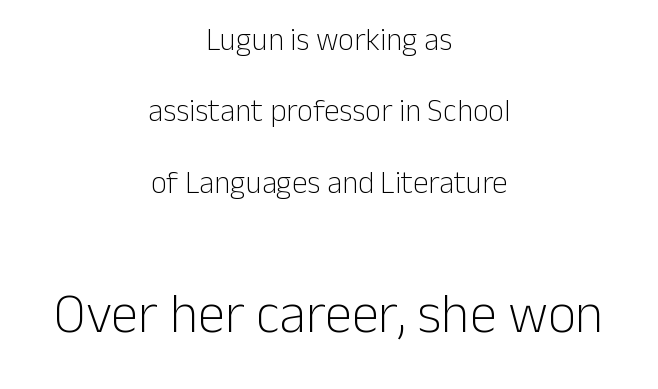
Reading down the block, each line starts at a different indent, mirrored at its end. No italicization has been applied; the sample stays upright. Letterform terminals end flat and unadorned throughout the passage. Note the varied advance widths — an 'i' is clearly narrower than an 'm'. Students, note that the glyphs here touch the page at normal intervals. Clear beneath every line of the passage.
